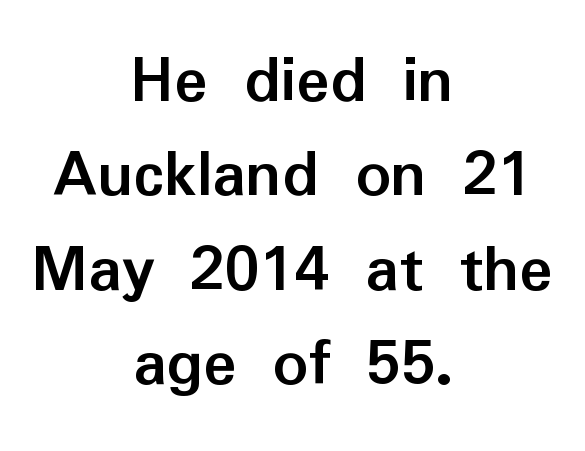
Serif or sans? Sans — the stroke terminals are bare. Beneath every word, the page is bare. You could call the tracking neutral — neither tight nor loose. Regular leading. One-word summary of the alignment: center.
